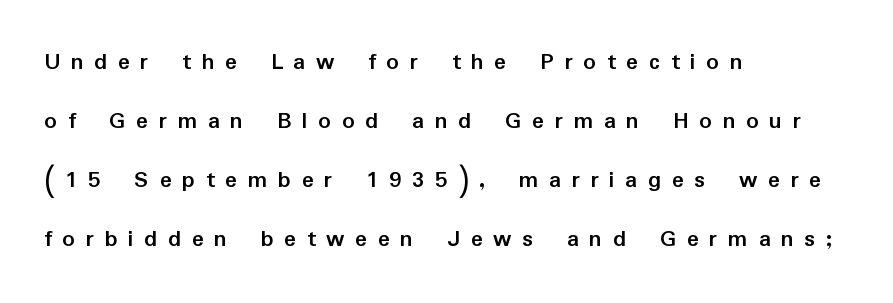
No italicization has been applied; the sample stays upright. Is there much room between lines? Yes — plenty of vertical air separates them. Each word looks stretched out because of the extra space between its letters. Stroke thickness is high; the sample reads as a true bold. Letters rest on an invisible, unmarked baseline. This rendering uses left alignment, leaving the right contour irregular.
